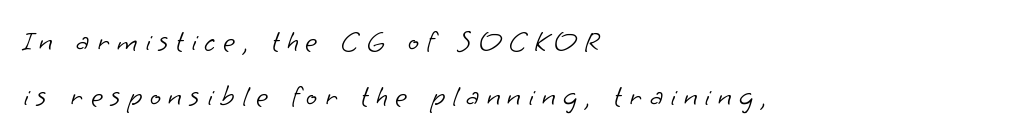
The image shows 29 px light sans-serif type; set left-aligned, loose line spacing (1.9x), unusually wide letter spacing (+0.26 em), not underlined; low stroke contrast and a small x-height.
